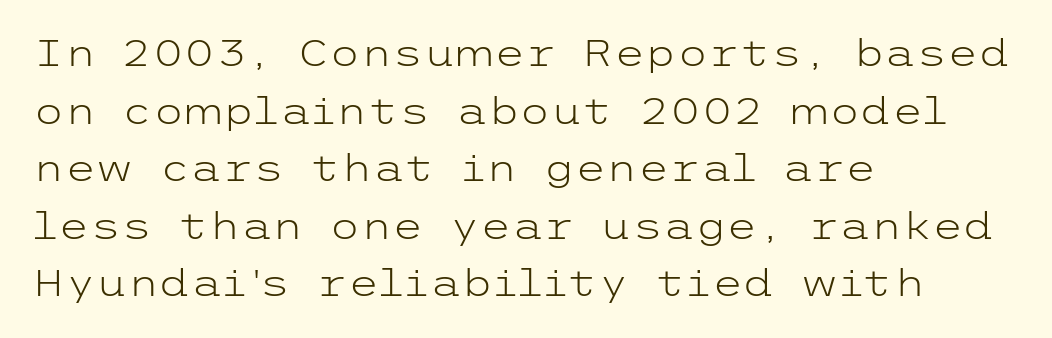
This is roman type, the default non-slanted kind. Compared with a typical body face, this is equally light or lighter still. The vertical gap from one line to the next is medium. A classic flush-left, rag-right setting is used for this passage. Serif or sans? Sans — the stroke terminals are bare.
